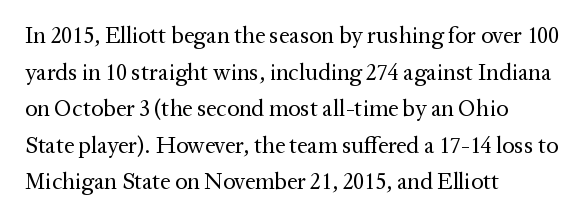
Notice how descenders clear the ascenders below comfortably — that's standard leading. Heft: none added — not bold. Posture: upright roman. The tracking reads as untouched default to a designer's eye. If you drew a ruler down the left edge, every line would touch it.
